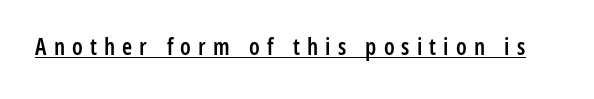
{"italic": "no", "bold": "semi", "underline": "yes", "letter_spacing": "wide", "letter_spacing_em": 0.31, "glyph_px": 23}
